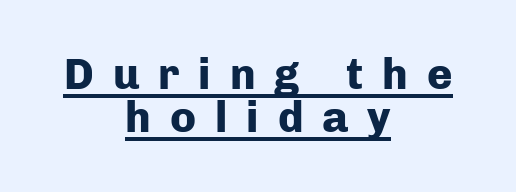
{"serif": "no", "italic": "no", "bold": "yes", "weight": "heavy", "width": "normal", "stroke_contrast": "low", "x_height": "medium", "monospaced": "no", "underline": "yes", "align": "center", "line_spacing": "tight", "line_spacing_ratio": 1.01, "letter_spacing": "wide", "letter_spacing_em": 0.44, "glyph_px": 43}
